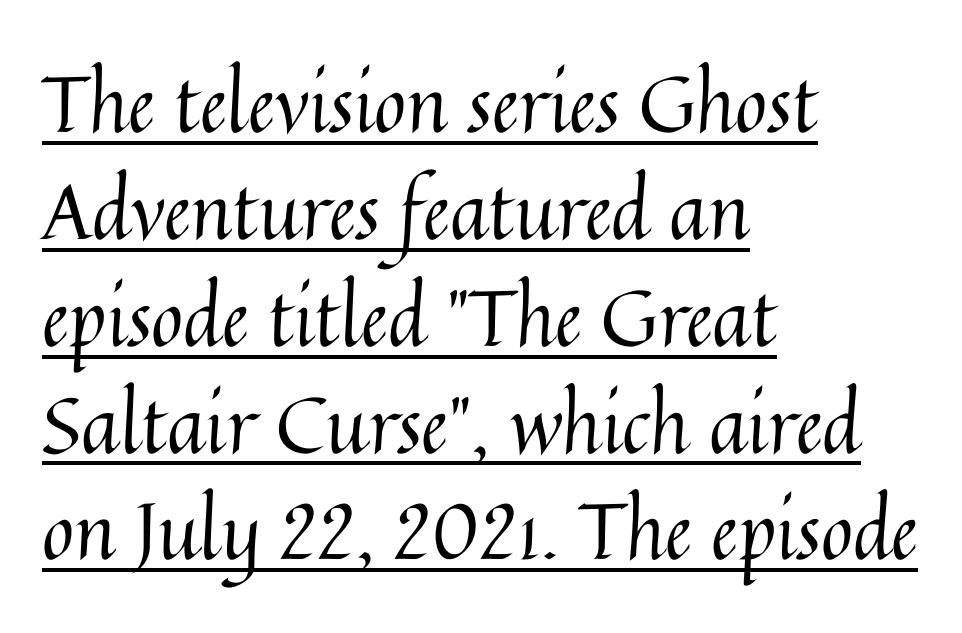
Is this a heavy cut? Hardly; it is regular or lighter. Glyph-to-glyph distance matches everyday printed text. Notice how descenders clear the ascenders below comfortably — that's standard leading. Do the characters align in a grid? No, the font is proportional. The rag falls on the right side of this text block.
